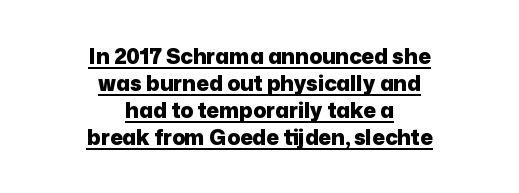
{"italic": "no", "bold": "yes", "underline": "yes", "align": "center", "line_spacing": "normal", "line_spacing_ratio": 1.28, "letter_spacing": "normal", "letter_spacing_em": 0.0, "glyph_px": 21}
